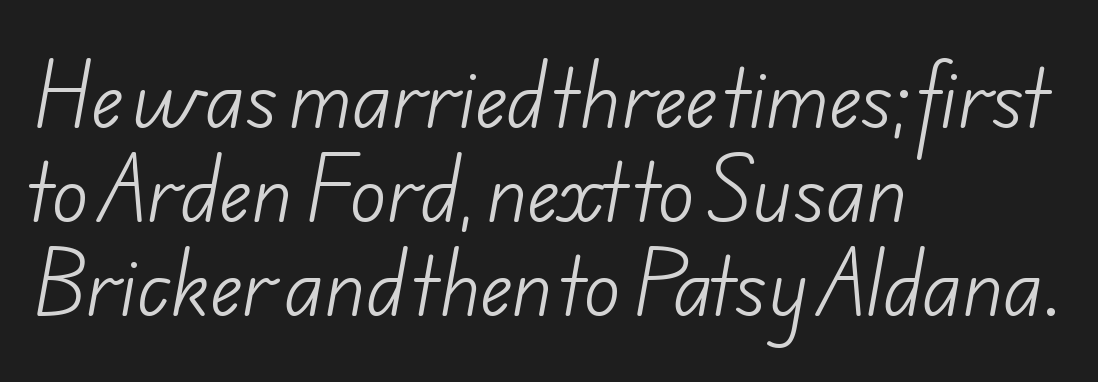
{"serif": "no", "bold": "no", "weight": "light", "width": "normal", "stroke_contrast": "low", "x_height": "small", "monospaced": "no", "underline": "no", "align": "left", "line_spacing_ratio": 1.24, "letter_spacing": "normal", "letter_spacing_em": 0.0, "glyph_px": 76}
